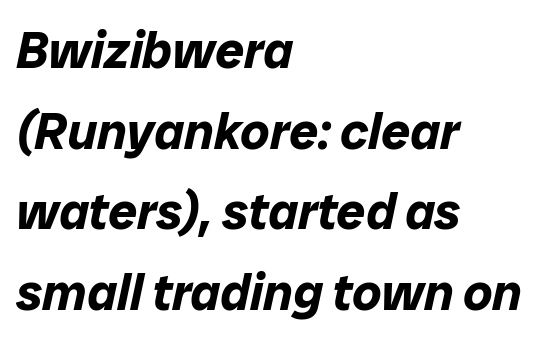
{"italic": "yes", "lean": "right", "slant_degrees": 12, "bold": "yes", "weight": "bold", "width": "normal", "stroke_contrast": "low", "x_height": "medium", "monospaced": "no", "underline": "no", "align": "left", "line_spacing": "normal", "line_spacing_ratio": 1.58, "letter_spacing": "normal", "letter_spacing_em": 0.0, "glyph_px": 51}
